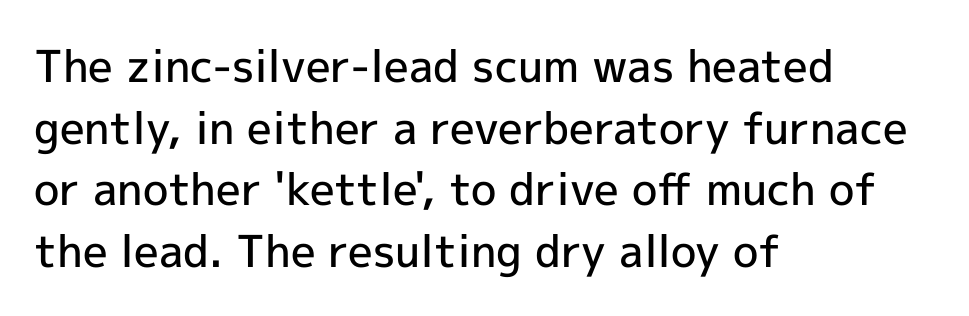
Q: Is the text bold? A: Semi-bold.
Q: Is the text italic (slanted)? A: No, it is upright.
Q: Is the typeface a serif or a sans-serif typeface? A: Sans-serif.
Q: Is the text underlined? A: No.
Q: How is the paragraph aligned? A: Left-aligned.
Q: Is the spacing between letters normal or unusually wide? A: Normal.
Q: Is the spacing between lines tight, normal or loose? A: Normal.
Q: Width (condensed, normal, or wide)? A: Normal.
Q: x-height? A: Medium.
Q: Monospaced? A: No.
